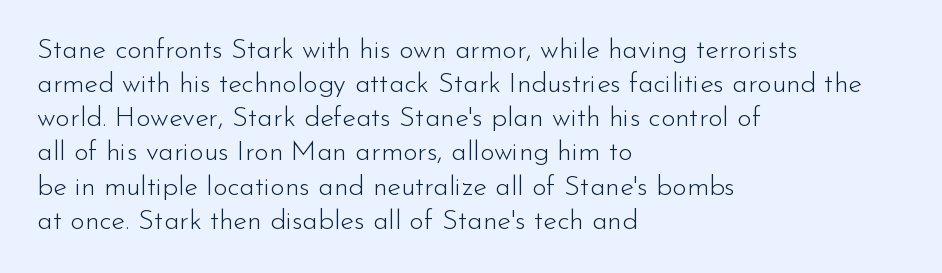
Q: Is the text bold? A: No.
Q: Is the text italic (slanted)? A: No, it is upright.
Q: Is the typeface a serif or a sans-serif typeface? A: Sans-serif.
Q: Is the text underlined? A: No.
Q: How is the paragraph aligned? A: Left-aligned.
Q: Is the spacing between letters normal or unusually wide? A: Normal.
Q: Width (condensed, normal, or wide)? A: Normal.
Q: Stroke contrast? A: Low.
Q: x-height? A: Small.
Q: Monospaced? A: No.
